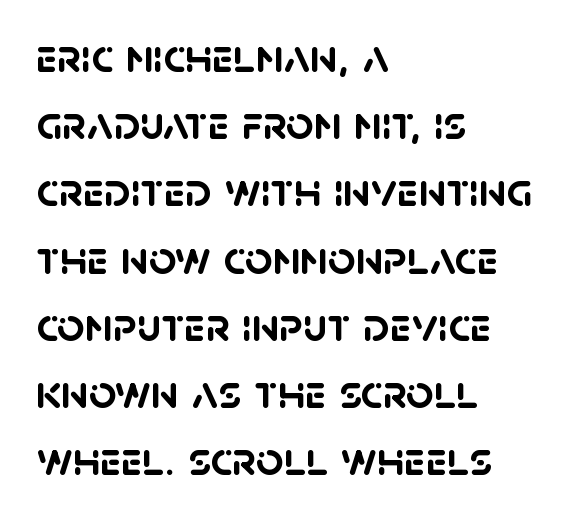
{"serif": "no", "bold": "yes", "weight": "semibold", "width": "normal", "stroke_contrast": "low", "x_height": "large", "monospaced": "no", "underline": "no", "align": "left", "line_spacing": "normal", "line_spacing_ratio": 1.4, "letter_spacing": "normal", "letter_spacing_em": 0.0, "glyph_px": 48}
